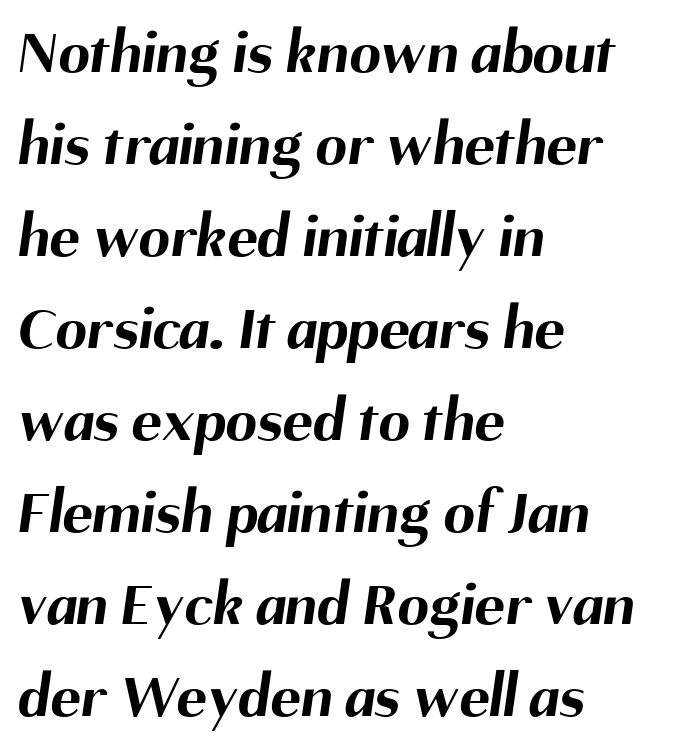
Q: Is the text bold? A: Yes.
Q: Is the typeface a serif or a sans-serif typeface? A: Sans-serif.
Q: Is the text underlined? A: No.
Q: How is the paragraph aligned? A: Left-aligned.
Q: Is the spacing between letters normal or unusually wide? A: Normal.
Q: Is the spacing between lines tight, normal or loose? A: Normal.
Q: Width (condensed, normal, or wide)? A: Normal.
Q: Stroke contrast? A: Medium.
Q: x-height? A: Medium.
Q: Monospaced? A: No.
